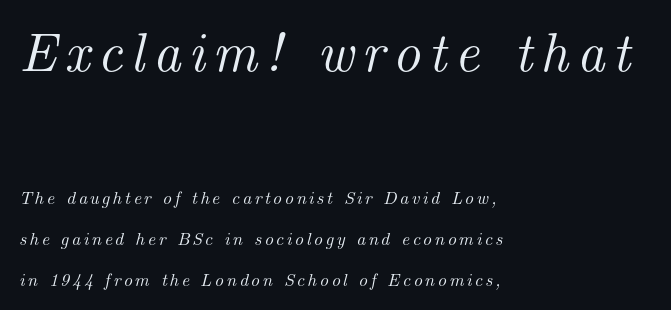
The image shows 55 px serif type, italic (leaning right); set left-aligned, loose line spacing (2.26x), not underlined; the first (top) block is 3.06x larger; medium stroke contrast and a small x-height.
